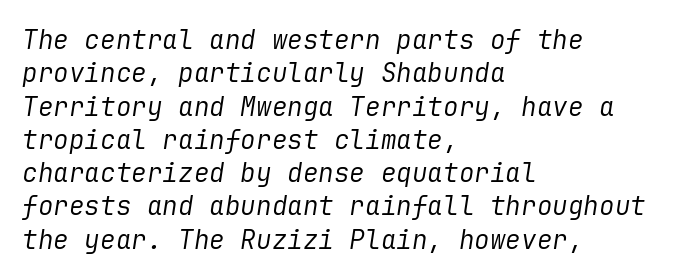
Q: Is the text bold? A: No.
Q: Is the text italic (slanted)? A: Yes, it leans right by about 9 degrees.
Q: Is the text underlined? A: No.
Q: How is the paragraph aligned? A: Left-aligned.
Q: Is the spacing between letters normal or unusually wide? A: Normal.
Q: Is the spacing between lines tight, normal or loose? A: Normal.
